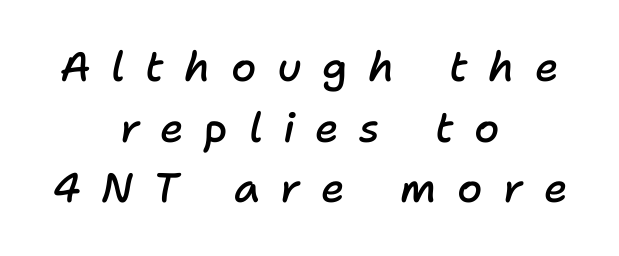
Q: Is the text bold? A: Semi-bold.
Q: Is the text italic (slanted)? A: Yes, it leans right by about 11 degrees.
Q: Is the text underlined? A: No.
Q: How is the paragraph aligned? A: Centered.
Q: Is the spacing between letters normal or unusually wide? A: Unusually wide.
Q: Is the spacing between lines tight, normal or loose? A: Normal.
Q: Width (condensed, normal, or wide)? A: Normal.
Q: Stroke contrast? A: Low.
Q: x-height? A: Medium.
Q: Monospaced? A: No.
